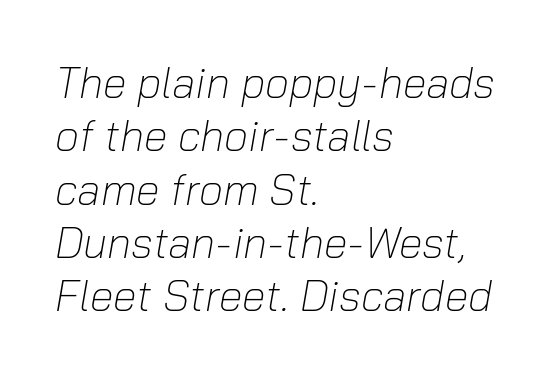
{"italic": "yes", "lean": "right", "slant_degrees": 10, "bold": "no", "weight": "light", "width": "normal", "stroke_contrast": "low", "x_height": "medium", "monospaced": "no", "underline": "no", "align": "left", "line_spacing_ratio": 1.24, "letter_spacing": "normal", "letter_spacing_em": 0.0, "glyph_px": 43}
